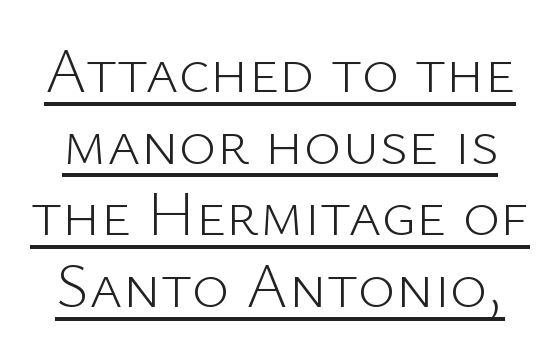
{"serif": "no", "italic": "no", "bold": "no", "weight": "light", "width": "normal", "stroke_contrast": "low", "x_height": "medium", "monospaced": "no", "underline": "yes", "line_spacing": "tight", "line_spacing_ratio": 1.12, "letter_spacing": "normal", "letter_spacing_em": 0.0, "glyph_px": 64}
